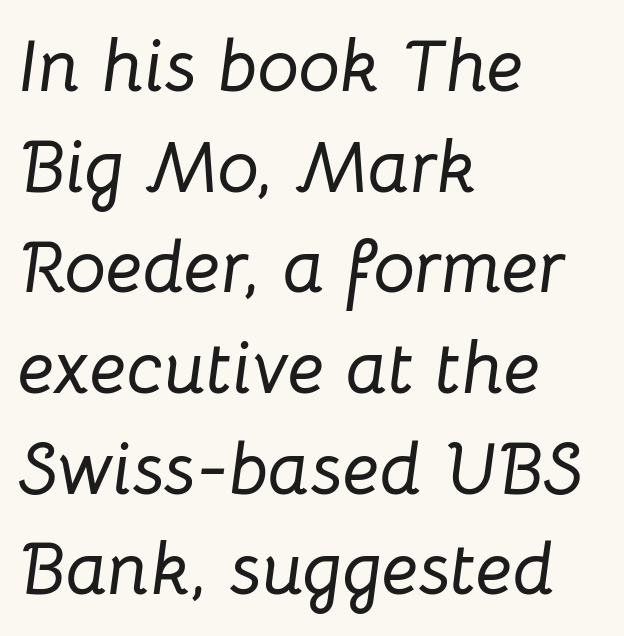
{"italic": "yes", "lean": "right", "slant_degrees": 8, "width": "normal", "stroke_contrast": "low", "x_height": "medium", "monospaced": "no", "underline": "no", "align": "left", "line_spacing": "normal", "line_spacing_ratio": 1.36, "letter_spacing": "normal", "letter_spacing_em": 0.0, "glyph_px": 74}
